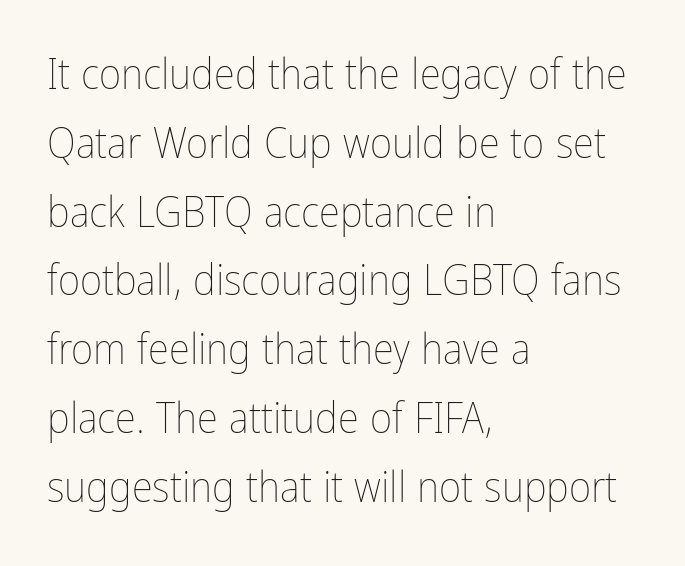
{"italic": "no", "bold": "no", "weight": "thin", "width": "condensed", "stroke_contrast": "low", "x_height": "medium", "monospaced": "no", "underline": "no", "align": "left", "line_spacing": "normal", "line_spacing_ratio": 1.6, "letter_spacing": "normal", "letter_spacing_em": 0.0, "glyph_px": 43}
